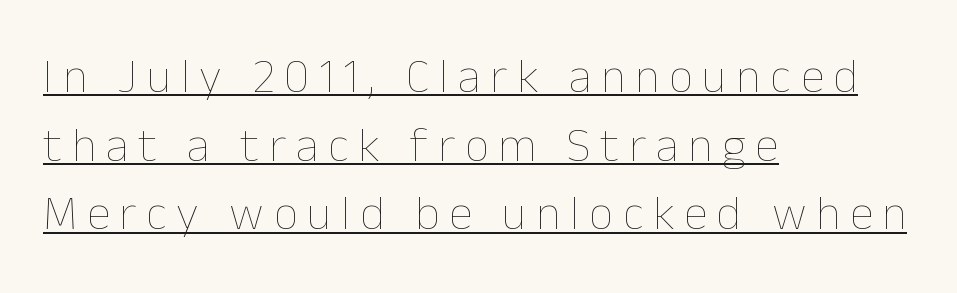
{"italic": "no", "bold": "no", "weight": "thin", "width": "normal", "stroke_contrast": "low", "x_height": "medium", "monospaced": "no", "underline": "yes", "align": "left", "line_spacing": "normal", "line_spacing_ratio": 1.43, "letter_spacing": "wide", "letter_spacing_em": 0.2, "glyph_px": 48}
